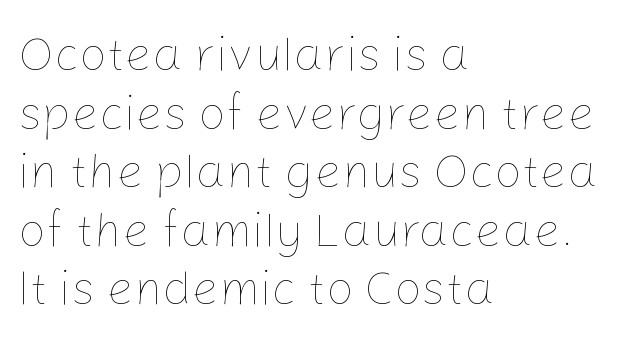
The image shows 48 px thin type, upright; set left-aligned, line spacing 1.22x, normal letter spacing, not underlined; low stroke contrast and a medium x-height.
